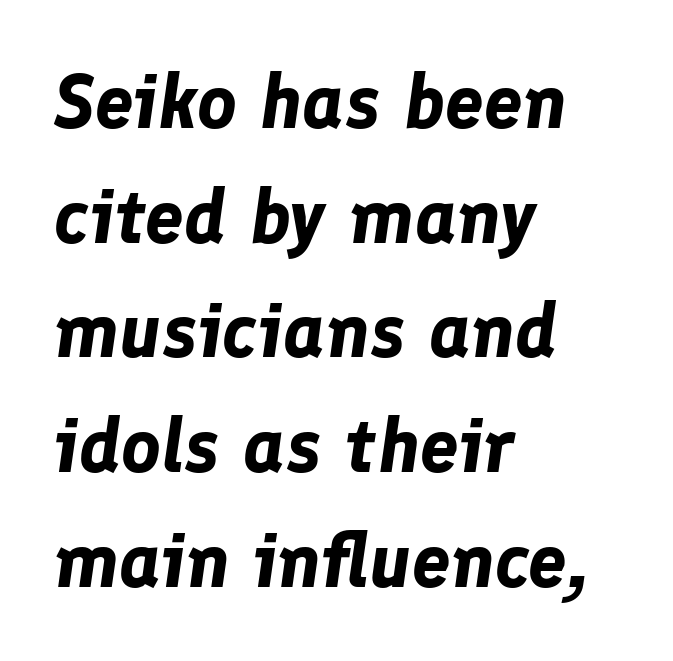
Q: Is the text bold? A: Yes.
Q: Is the text italic (slanted)? A: Yes, it leans right by about 8 degrees.
Q: Is the text underlined? A: No.
Q: How is the paragraph aligned? A: Left-aligned.
Q: Is the spacing between letters normal or unusually wide? A: Normal.
Q: Is the spacing between lines tight, normal or loose? A: Normal.
Q: Width (condensed, normal, or wide)? A: Normal.
Q: Stroke contrast? A: Low.
Q: x-height? A: Medium.
Q: Monospaced? A: No.
